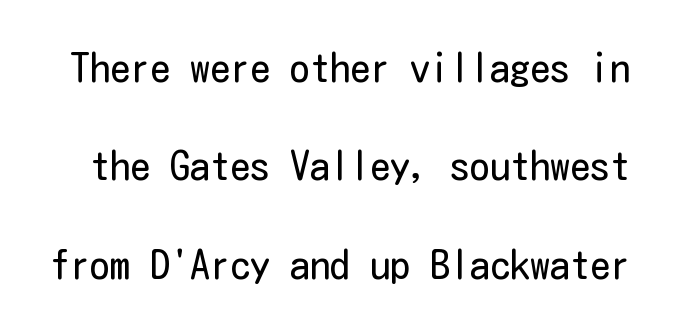
The image shows 40 px regular-weight, condensed sans-serif type, upright; set loose line spacing (2.46x), normal letter spacing, not underlined; low stroke contrast and a medium x-height.
